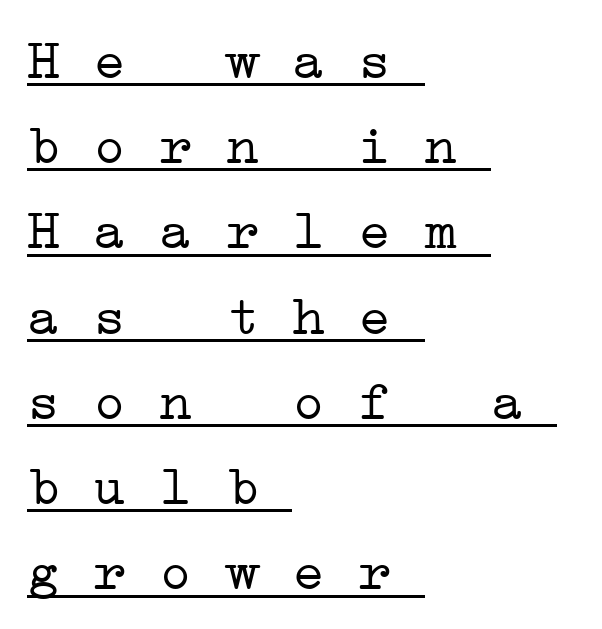
The image shows 55 px light, wide serif type, monospaced; set left-aligned, normal line spacing (1.55x), normal letter spacing, underlined; low stroke contrast and a medium x-height.
